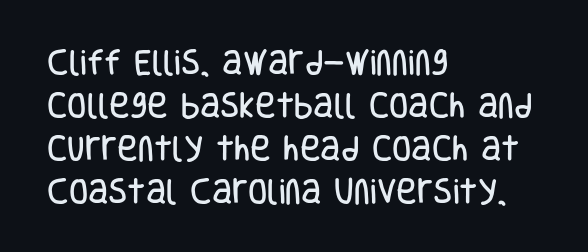
The image shows 28 px condensed sans-serif type, upright; set left-aligned, normal line spacing (1.53x), normal letter spacing, not underlined; low stroke contrast and a large x-height.
